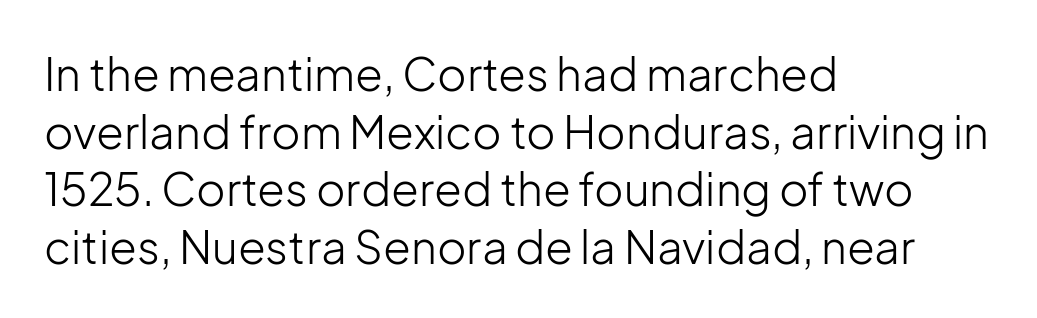
Weight: regular or lighter. The type family on display is of the sans-serif kind. Ordinary non-slanted type is in use. Default kerning and tracking; the words read as compact shapes. The passage shown is not underscored anywhere.
